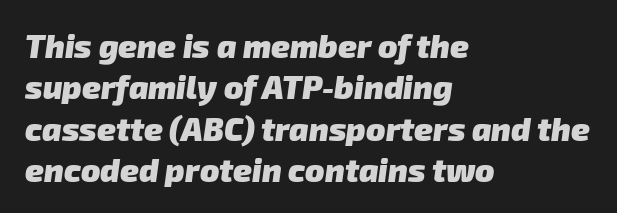
Q: Is the text bold? A: Yes.
Q: Is the typeface a serif or a sans-serif typeface? A: Sans-serif.
Q: Is the text underlined? A: No.
Q: How is the paragraph aligned? A: Left-aligned.
Q: Is the spacing between letters normal or unusually wide? A: Normal.
Q: Is the spacing between lines tight, normal or loose? A: Normal.
Q: Width (condensed, normal, or wide)? A: Normal.
Q: Stroke contrast? A: Low.
Q: x-height? A: Medium.
Q: Monospaced? A: No.
